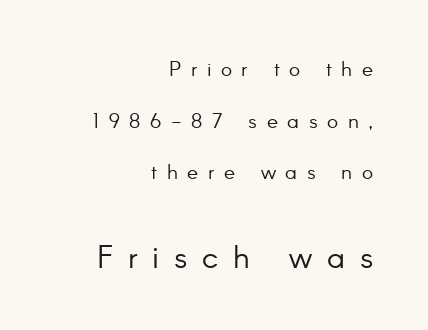
{"serif": "no", "italic": "no", "bold": "no", "weight": "light", "width": "normal", "stroke_contrast": "low", "x_height": "small", "monospaced": "no", "underline": "no", "align": "right", "line_spacing": "loose", "line_spacing_ratio": 2.46, "letter_spacing": "wide", "letter_spacing_em": 0.46, "larger_block": "second", "size_ratio": 1.52, "glyph_px": 32}
